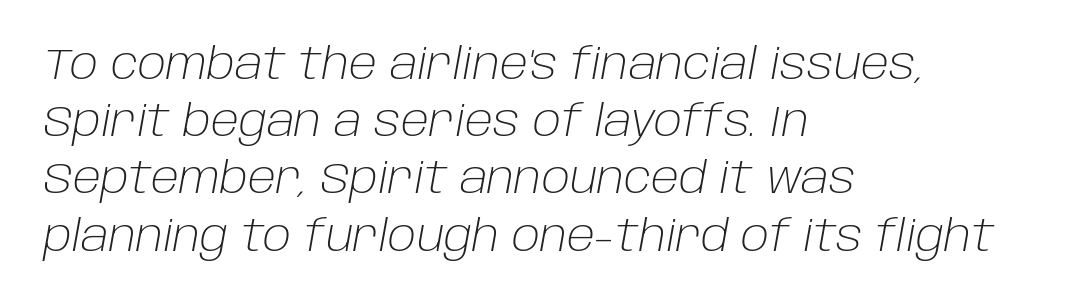
On a weight scale, this lands at 450 or below. This rendering features lettering with no underline. Characters follow at the spacing the type designer built in. Would a proofreader flag this as italicized? Yes. All the whitespace from short lines collects on the right.
